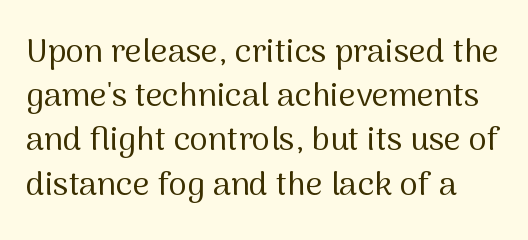
Q: Is the text bold? A: No.
Q: Is the text italic (slanted)? A: No, it is upright.
Q: Is the typeface a serif or a sans-serif typeface? A: Sans-serif.
Q: Is the text underlined? A: No.
Q: Is the spacing between letters normal or unusually wide? A: Normal.
Q: Is the spacing between lines tight, normal or loose? A: Normal.
Q: Width (condensed, normal, or wide)? A: Normal.
Q: Stroke contrast? A: Medium.
Q: x-height? A: Medium.
Q: Monospaced? A: No.
